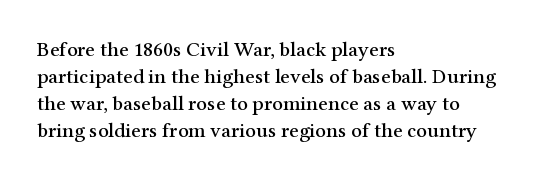
The image shows 21 px text type, upright; set left-aligned, normal line spacing (1.28x), normal letter spacing, not underlined.
